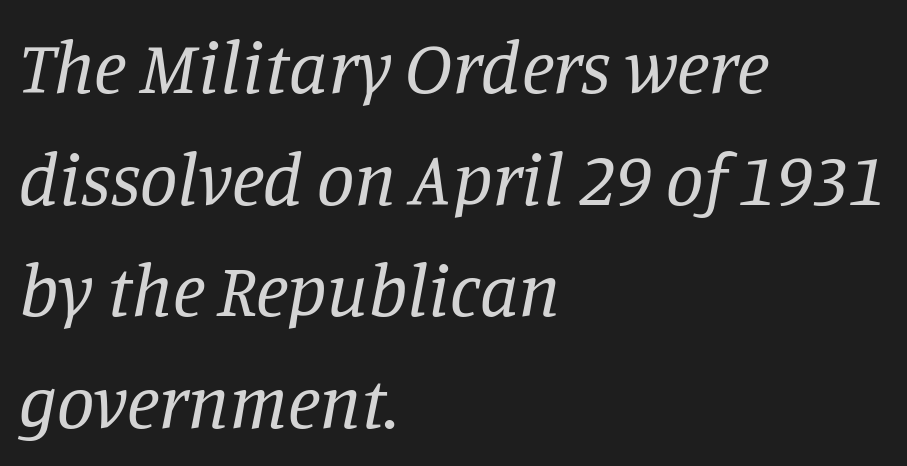
Q: Is the text bold? A: No.
Q: Is the text italic (slanted)? A: Yes, it leans right by about 11 degrees.
Q: Is the typeface a serif or a sans-serif typeface? A: Serif.
Q: Is the text underlined? A: No.
Q: How is the paragraph aligned? A: Left-aligned.
Q: Is the spacing between letters normal or unusually wide? A: Normal.
Q: Is the spacing between lines tight, normal or loose? A: Normal.
Q: Width (condensed, normal, or wide)? A: Normal.
Q: Stroke contrast? A: Low.
Q: x-height? A: Large.
Q: Monospaced? A: No.
